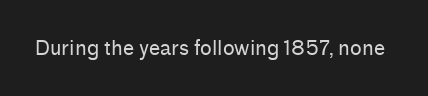
Posture: upright roman. Short note: letters normally spaced. The weight would be labelled regular, book, light, or lighter still. Lines of text with bare space underneath.
